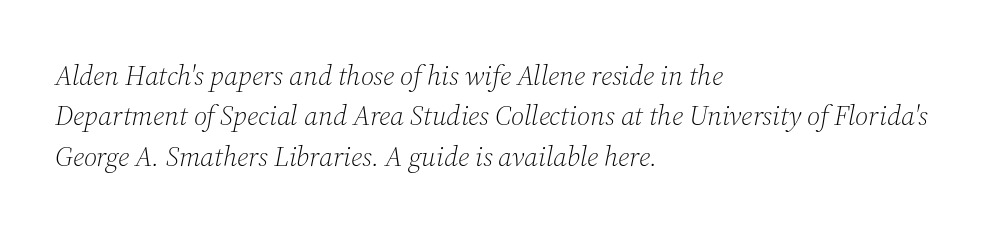
The image shows 28 px light serif type, italic (leaning right); set left-aligned, normal line spacing (1.44x), normal letter spacing, not underlined; medium stroke contrast and a medium x-height.
